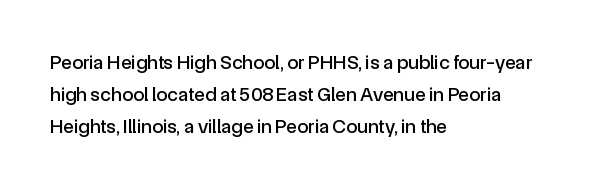
Q: Is the text italic (slanted)? A: No, it is upright.
Q: Is the text underlined? A: No.
Q: How is the paragraph aligned? A: Left-aligned.
Q: Is the spacing between letters normal or unusually wide? A: Normal.
Q: Is the spacing between lines tight, normal or loose? A: Normal.
